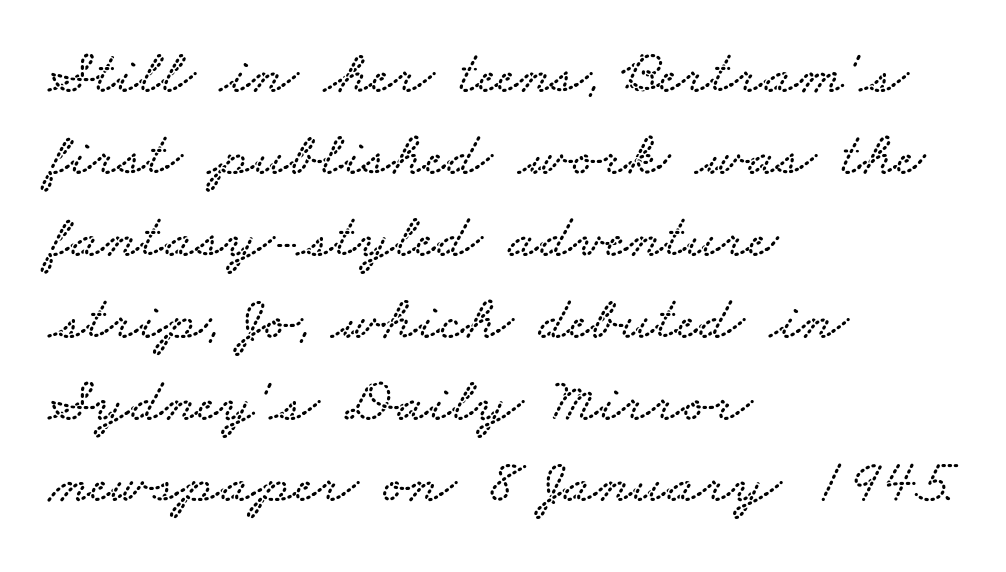
The image shows 63 px wide serif type; set left-aligned, normal line spacing (1.3x), normal letter spacing, not underlined; low stroke contrast and a small x-height.
